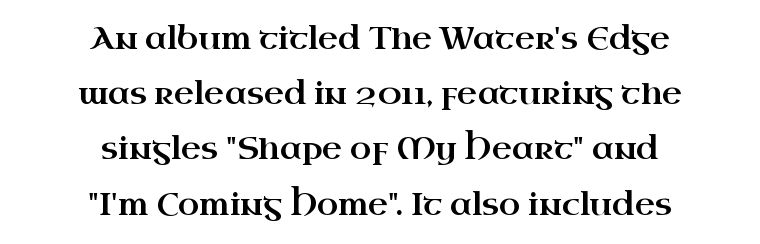
{"serif": "yes", "italic": "no", "width": "wide", "stroke_contrast": "high", "x_height": "small", "monospaced": "no", "underline": "no", "align": "center", "line_spacing_ratio": 1.78, "letter_spacing": "normal", "letter_spacing_em": 0.0, "glyph_px": 31}
